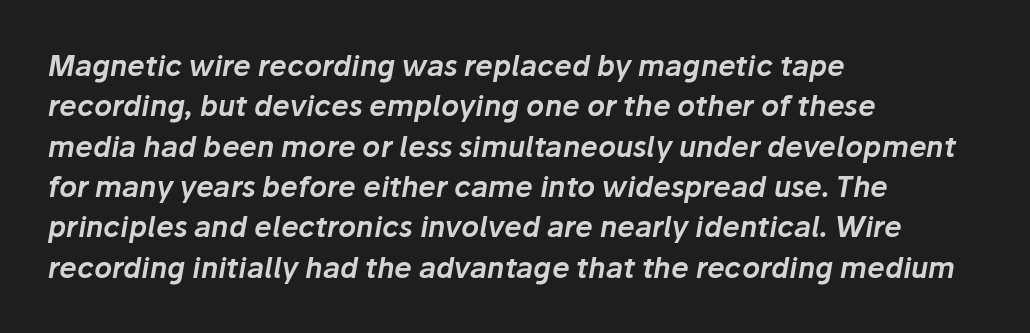
The image shows 28 px text type, italic (leaning right); set left-aligned, normal line spacing (1.44x), normal letter spacing, not underlined; low stroke contrast and a medium x-height.
